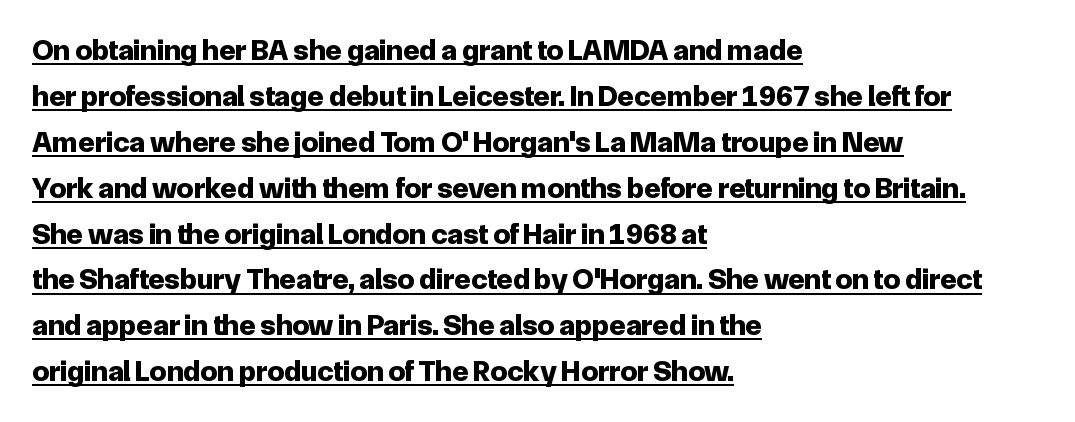
When letters stand straight like this, we call the style roman or upright. In designer terms, the underline attribute is active on this setting. Regarding leading, the lines here are spaced in the standard way. Pretty heavy lettering here — definitely bold.
